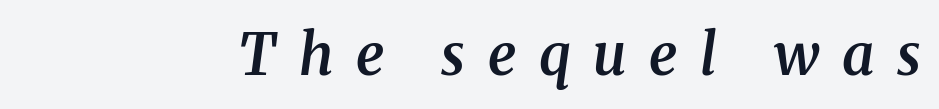
{"serif": "yes", "italic": "yes", "lean": "right", "slant_degrees": 8, "bold": "semi", "weight": "semibold", "width": "normal", "stroke_contrast": "medium", "x_height": "medium", "monospaced": "no", "underline": "no", "letter_spacing": "wide", "letter_spacing_em": 0.4, "glyph_px": 57}
